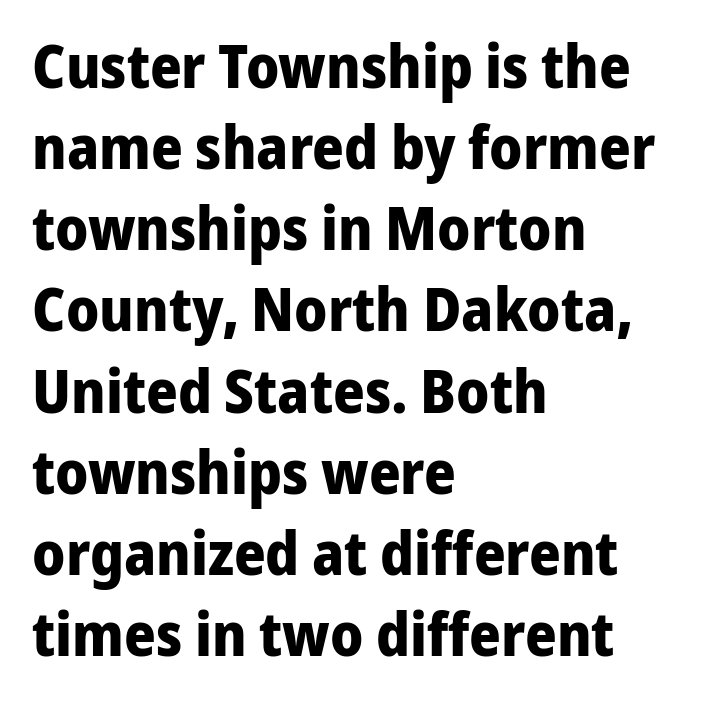
Q: Is the text bold? A: Yes.
Q: Is the text italic (slanted)? A: No, it is upright.
Q: Is the typeface a serif or a sans-serif typeface? A: Sans-serif.
Q: Is the text underlined? A: No.
Q: How is the paragraph aligned? A: Left-aligned.
Q: Is the spacing between letters normal or unusually wide? A: Normal.
Q: Is the spacing between lines tight, normal or loose? A: Normal.
Q: Width (condensed, normal, or wide)? A: Normal.
Q: Stroke contrast? A: Low.
Q: x-height? A: Medium.
Q: Monospaced? A: No.
